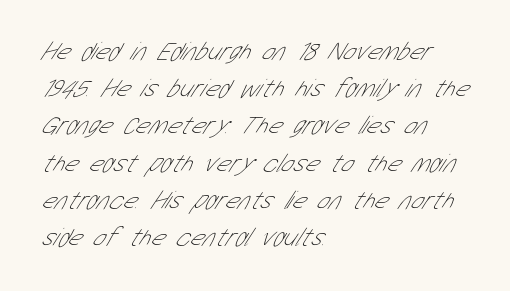
Q: Is the text bold? A: No.
Q: Is the text underlined? A: No.
Q: How is the paragraph aligned? A: Left-aligned.
Q: Is the spacing between letters normal or unusually wide? A: Normal.
Q: Is the spacing between lines tight, normal or loose? A: Normal.
